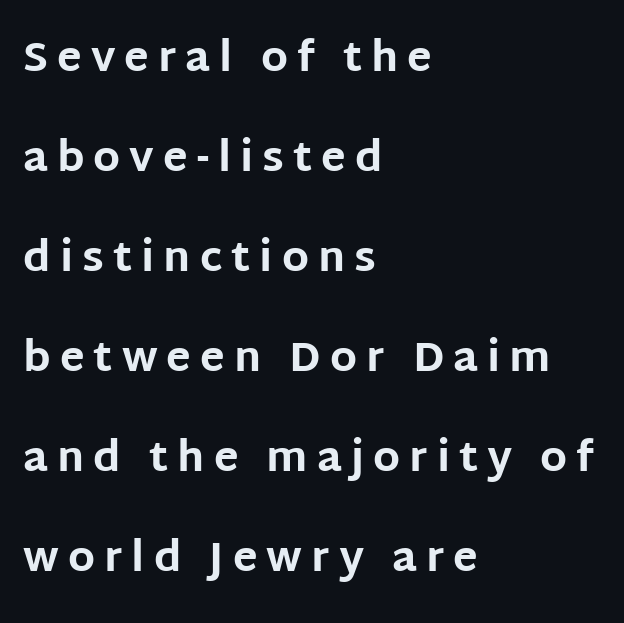
Q: Is the text bold? A: Yes.
Q: Is the text italic (slanted)? A: No, it is upright.
Q: Is the typeface a serif or a sans-serif typeface? A: Sans-serif.
Q: Is the text underlined? A: No.
Q: How is the paragraph aligned? A: Left-aligned.
Q: Is the spacing between letters normal or unusually wide? A: Unusually wide.
Q: Is the spacing between lines tight, normal or loose? A: Loose.
Q: Width (condensed, normal, or wide)? A: Normal.
Q: Stroke contrast? A: Low.
Q: x-height? A: Large.
Q: Monospaced? A: No.
